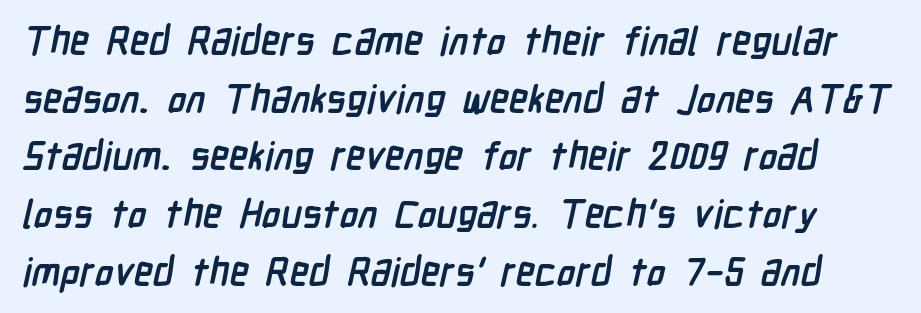
Bare-footed words on every line. Tracking value appears to be zero — textbook default spacing. Evenly set lines give the paragraph a standard silhouette. Set as a true bold cut, around the 700 mark. Note the varied advance widths — an 'i' is clearly narrower than an 'm'.
